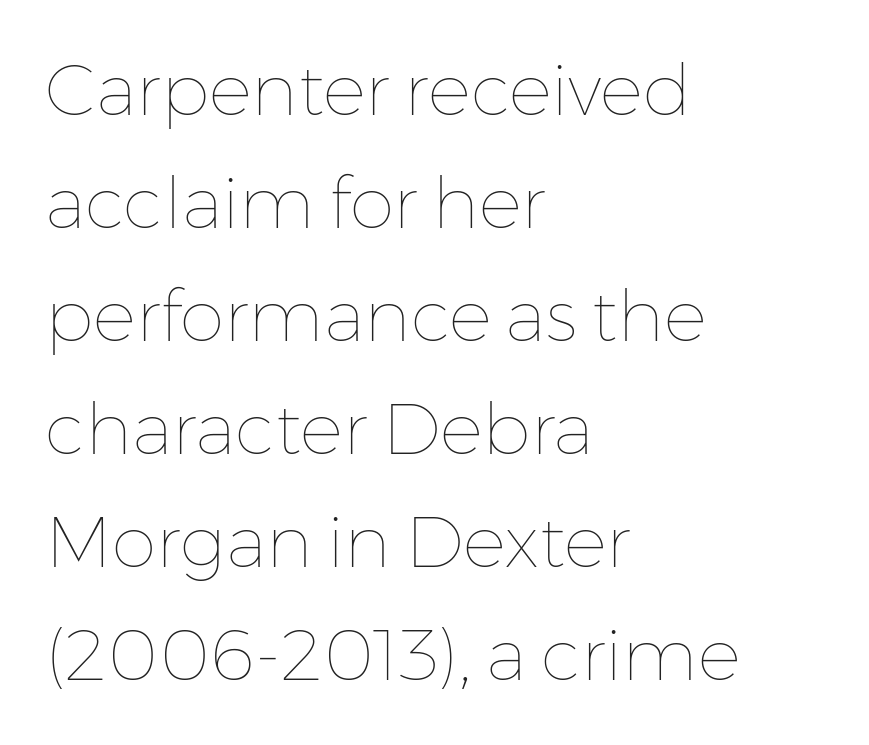
Horizontal alignment here is leftward, the default for most running prose. This reads as an unemphasized weight, regular at the heaviest. In terms of posture, this sample is upright. The strip under each line holds only bare page.
